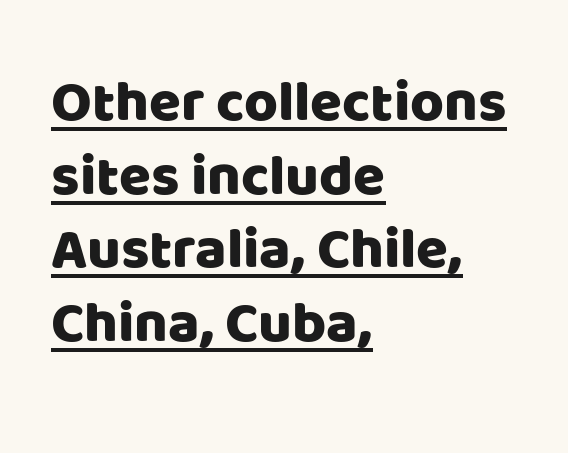
The passage shown is typeset with a sans-serif family. Each new line begins a customary step beneath the previous one. Each letter keeps its own natural width here, so spacing adapts to shape. Line starts are locked; line ends wander. Characters remain perfectly vertical along every line.
